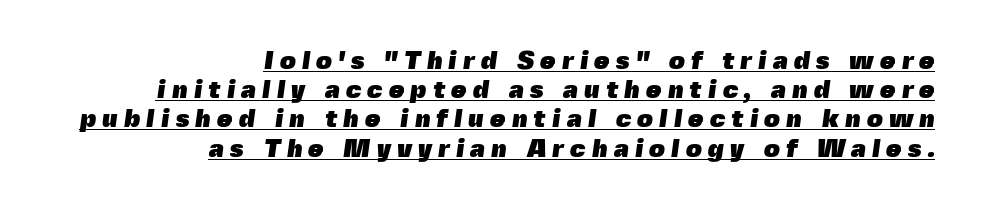
The image shows 25 px bold type; set right-aligned, line spacing 1.17x, unusually wide letter spacing (+0.24 em), underlined.
